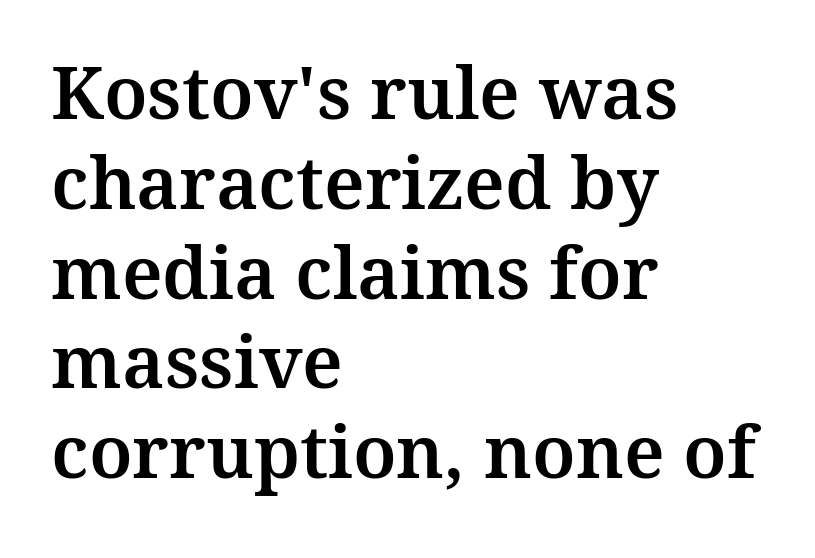
Q: Is the text italic (slanted)? A: No, it is upright.
Q: Is the typeface a serif or a sans-serif typeface? A: Serif.
Q: Is the text underlined? A: No.
Q: How is the paragraph aligned? A: Left-aligned.
Q: Is the spacing between letters normal or unusually wide? A: Normal.
Q: Width (condensed, normal, or wide)? A: Normal.
Q: Stroke contrast? A: Medium.
Q: x-height? A: Medium.
Q: Monospaced? A: No.
